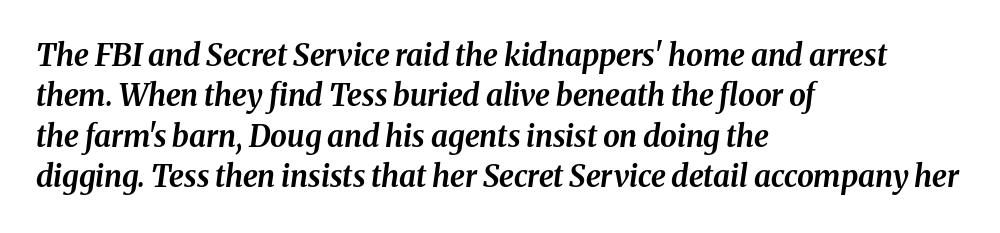
Q: Is the text bold? A: Yes.
Q: Is the text italic (slanted)? A: Yes, it leans right by about 8 degrees.
Q: Is the text underlined? A: No.
Q: How is the paragraph aligned? A: Left-aligned.
Q: Is the spacing between letters normal or unusually wide? A: Normal.
Q: Is the spacing between lines tight, normal or loose? A: Normal.
Q: Width (condensed, normal, or wide)? A: Normal.
Q: Stroke contrast? A: Medium.
Q: x-height? A: Medium.
Q: Monospaced? A: No.
